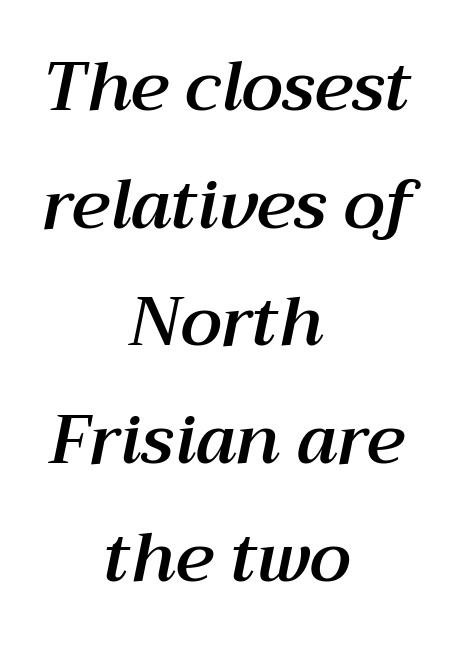
The image shows 68 px text type, italic (leaning right); set centered, line spacing 1.73x, normal letter spacing, not underlined; medium stroke contrast and a medium x-height.
